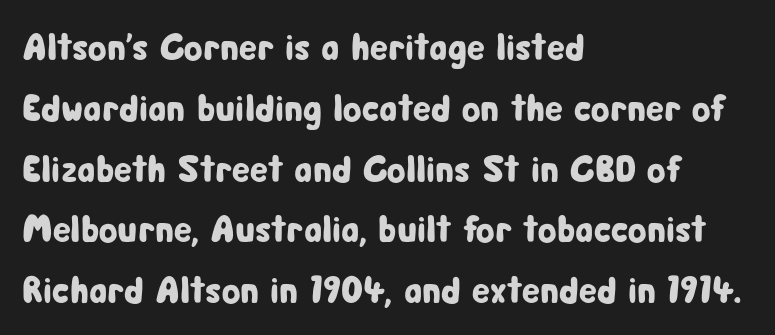
{"serif": "no", "italic": "no", "width": "condensed", "stroke_contrast": "low", "x_height": "medium", "monospaced": "no", "underline": "no", "align": "left", "line_spacing": "normal", "line_spacing_ratio": 1.6, "letter_spacing": "normal", "letter_spacing_em": 0.0, "glyph_px": 38}
